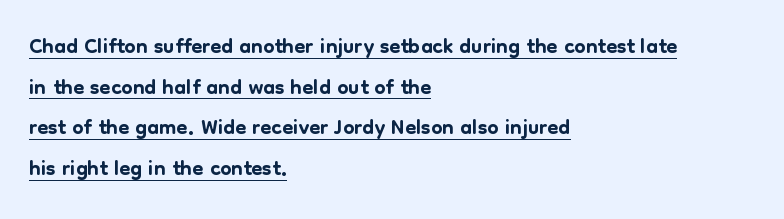
The image shows 32 px sans-serif type, upright; set left-aligned, normal line spacing (1.27x), normal letter spacing, underlined; low stroke contrast and a medium x-height.
